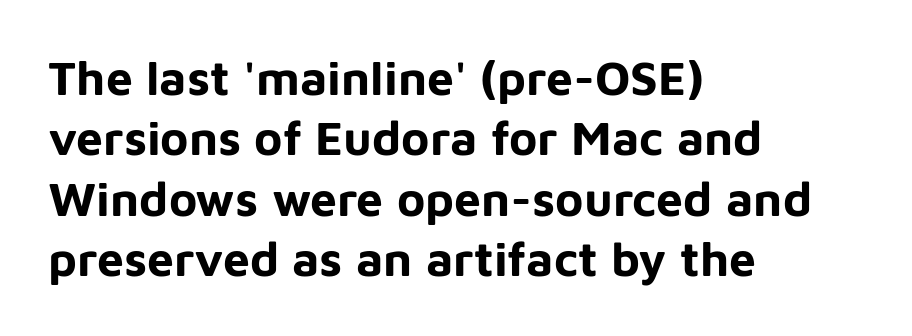
{"serif": "no", "italic": "no", "bold": "yes", "weight": "bold", "width": "normal", "stroke_contrast": "low", "x_height": "medium", "monospaced": "no", "underline": "no", "align": "left", "line_spacing": "normal", "line_spacing_ratio": 1.26, "letter_spacing": "normal", "letter_spacing_em": 0.0, "glyph_px": 48}
